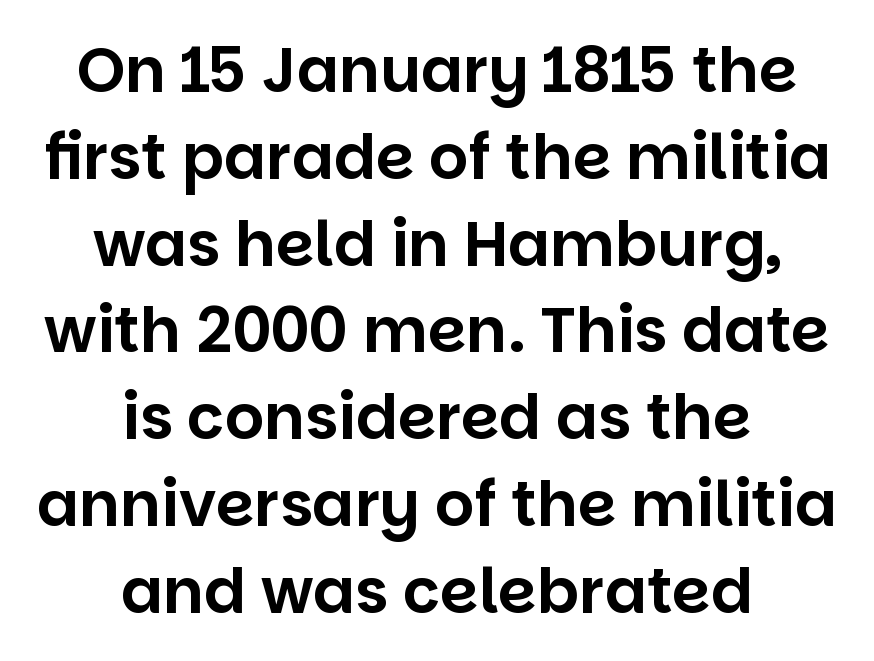
Classification — sans serif. The letters stand upright; this is a roman face. These lines are rendered in a variable-pitch font. The lines are quadded center.
